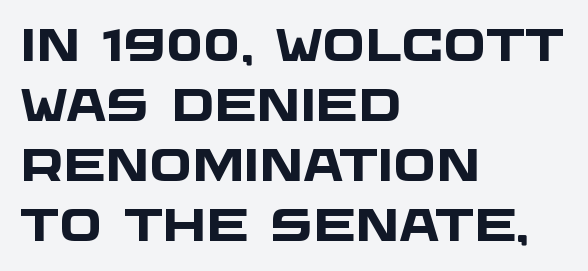
Look at the tracking — it's just the regular setting, nothing added. Heft: maximum for text — a bold. These lines are rendered in a variable-pitch font. Unlike a traditional serif, this face leaves its strokes unadorned.
